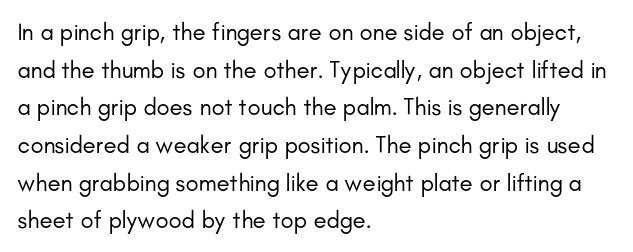
The image shows 24 px text type, upright; set left-aligned, normal line spacing (1.57x), normal letter spacing, not underlined.
